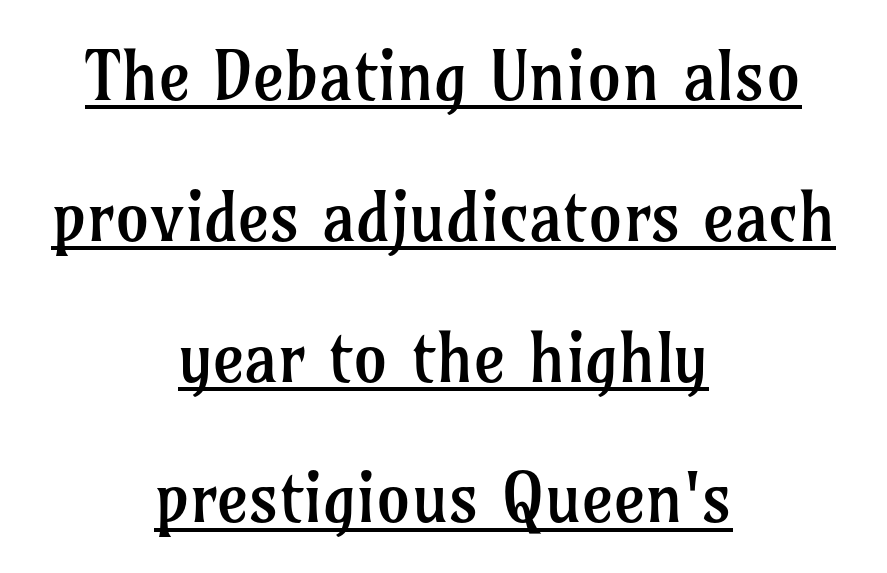
The image shows 68 px regular-weight serif type, upright; set centered, loose line spacing (2.07x), normal letter spacing, underlined; low stroke contrast and a medium x-height.
